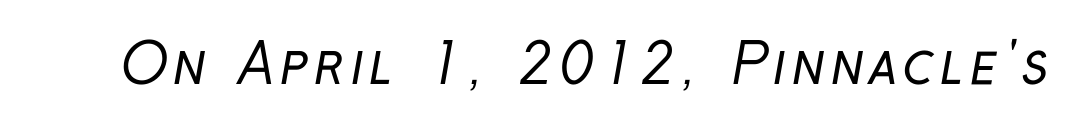
Q: Is the text bold? A: No.
Q: Is the typeface a serif or a sans-serif typeface? A: Sans-serif.
Q: Is the text underlined? A: No.
Q: Width (condensed, normal, or wide)? A: Condensed.
Q: Stroke contrast? A: Low.
Q: x-height? A: Medium.
Q: Monospaced? A: No.
